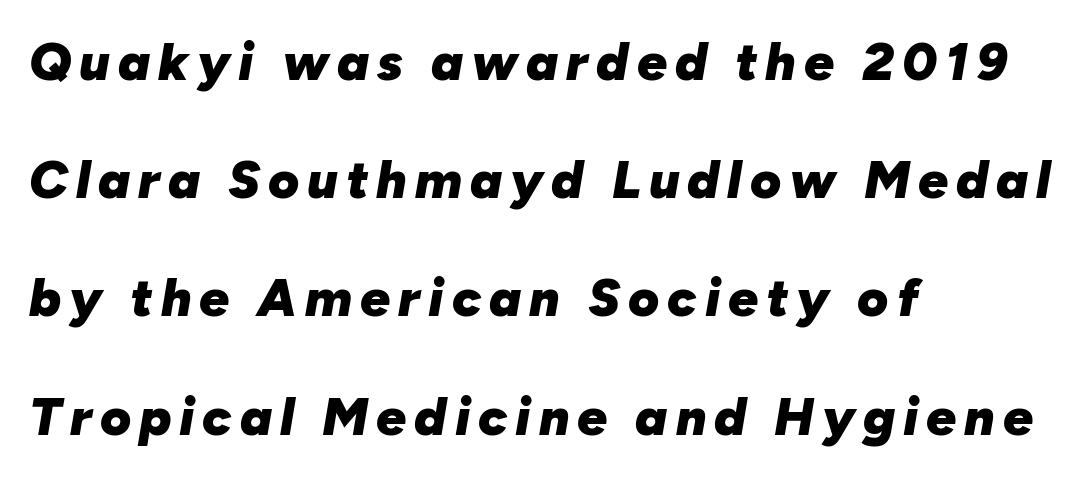
These lines are set flush left with a ragged right edge. Italic? Definitely — the glyphs are oblique. Only glyphs here, with clear space below each row. The characters look thick and weighty, a clear bold. Think of a printed novel: that variable character pitch is what you see here. Reading down the column, the eye jumps a long way to each next line.
